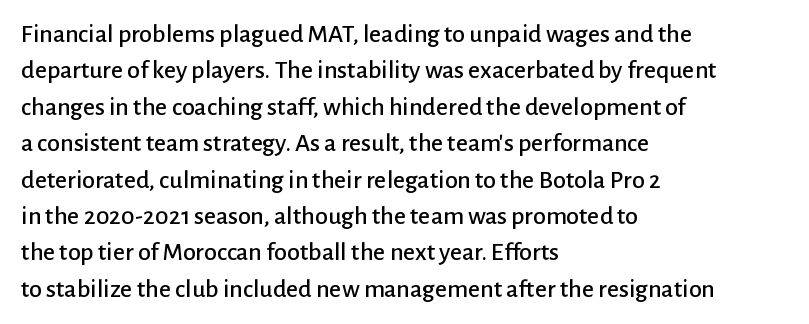
The image shows 26 px text type, upright; set left-aligned, normal line spacing (1.4x), normal letter spacing, not underlined.
